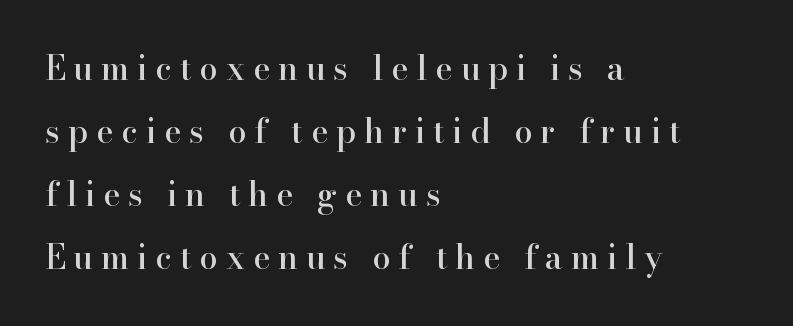
{"serif": "yes", "italic": "no", "width": "normal", "stroke_contrast": "high", "x_height": "small", "monospaced": "no", "underline": "no", "align": "left", "line_spacing": "loose", "line_spacing_ratio": 1.91, "letter_spacing": "wide", "letter_spacing_em": 0.24, "glyph_px": 33}
